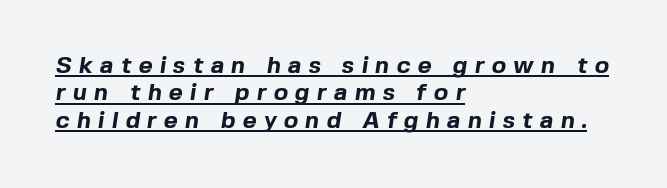
The lettering is marked with a stroke running underneath it. The passage shown has open, widely tracked lettering throughout. In CSS terms this would be text-align: left. Its strokes are broad and dark, the hallmark of bold type. In terms of leading, this rendering errs on the cramped side.
